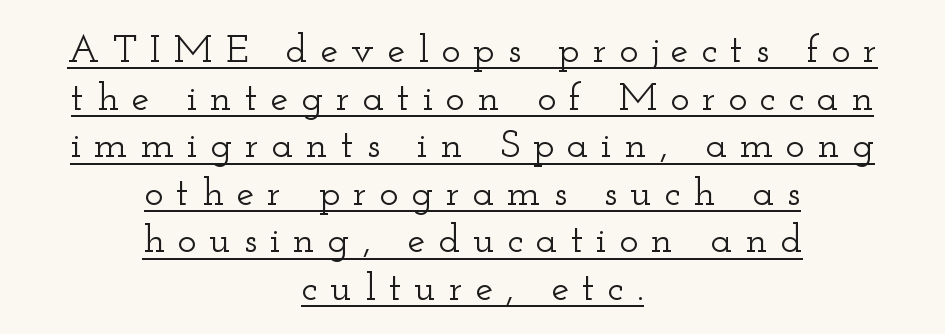
{"serif": "yes", "italic": "no", "width": "wide", "stroke_contrast": "low", "x_height": "small", "monospaced": "no", "underline": "yes", "align": "center", "line_spacing_ratio": 1.19, "letter_spacing": "wide", "letter_spacing_em": 0.32, "glyph_px": 40}
